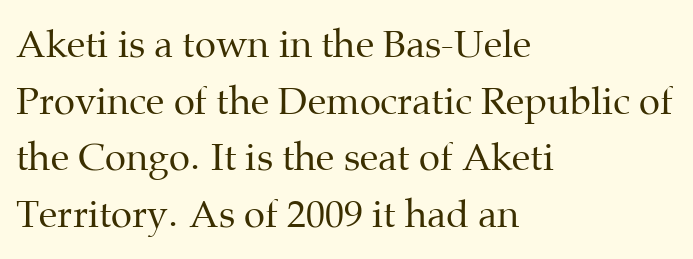
The face used here is proportionally spaced, like ordinary book or web type. You can tell it's not italic because the verticals are truly vertical. Does the copy run flush right? No — it runs flush left. Regarding leading, the lines here are spaced in the standard way. The font is comparable to plain body text, perhaps lighter. The rendering keeps characters at their native spacing.
